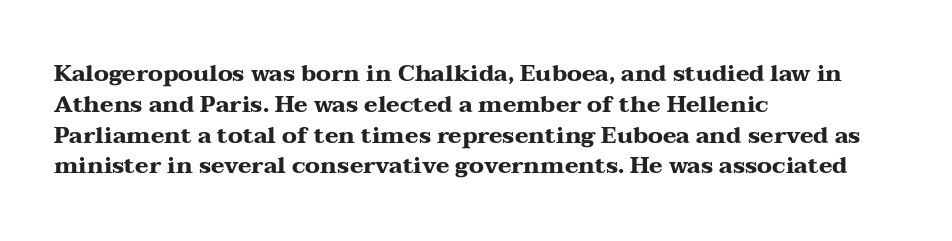
Q: Is the text bold? A: Yes.
Q: Is the text italic (slanted)? A: No, it is upright.
Q: Is the text underlined? A: No.
Q: How is the paragraph aligned? A: Left-aligned.
Q: Is the spacing between letters normal or unusually wide? A: Normal.
Q: Is the spacing between lines tight, normal or loose? A: Normal.
